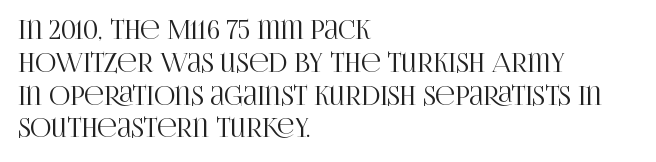
Each new line begins a customary step beneath the previous one. The passage shown is not underscored anywhere. Unlike italic type, these characters show no tilt at all. Casual observation: everything's shoved over to the left.
